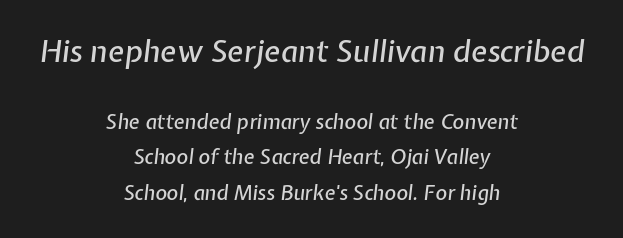
Q: Is the text italic (slanted)? A: Yes, it leans right by about 7 degrees.
Q: Is the text underlined? A: No.
Q: How is the paragraph aligned? A: Centered.
Q: Is the spacing between letters normal or unusually wide? A: Normal.
Q: Which block of text is set in a larger size, the first (top) or the second (bottom)? A: The first (top) one.
Q: Width (condensed, normal, or wide)? A: Normal.
Q: Stroke contrast? A: Low.
Q: x-height? A: Medium.
Q: Monospaced? A: No.
